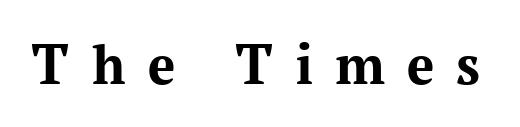
The image shows 60 px bold serif type, upright; set unusually wide letter spacing (+0.37 em), not underlined; medium stroke contrast and a medium x-height.
